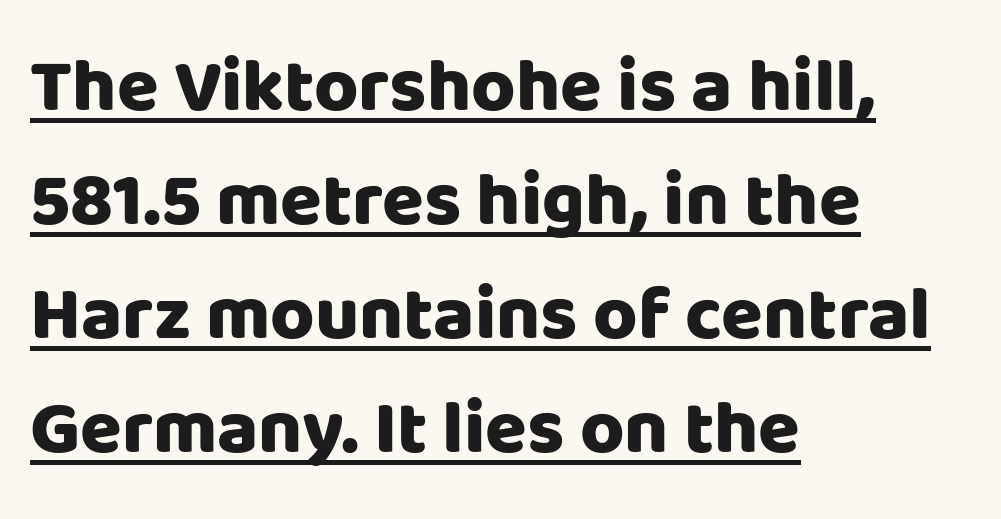
The image shows 76 px heavy sans-serif type, upright; set left-aligned, normal line spacing (1.5x), normal letter spacing, underlined; low stroke contrast and a large x-height.
